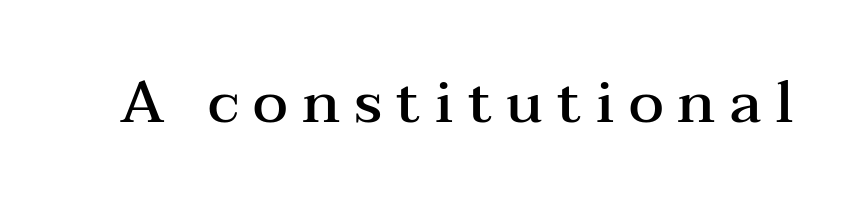
Q: Is the text bold? A: Semi-bold.
Q: Is the text italic (slanted)? A: No, it is upright.
Q: Is the typeface a serif or a sans-serif typeface? A: Serif.
Q: Is the text underlined? A: No.
Q: Is the spacing between letters normal or unusually wide? A: Unusually wide.
Q: Width (condensed, normal, or wide)? A: Wide.
Q: Stroke contrast? A: Medium.
Q: x-height? A: Medium.
Q: Monospaced? A: No.
